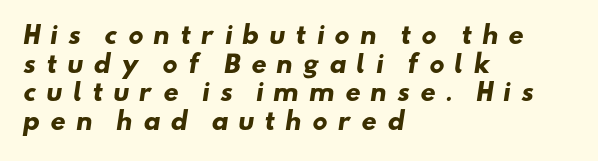
The image shows 24 px bold type; set left-aligned, line spacing 1.19x, unusually wide letter spacing (+0.4 em), not underlined.
